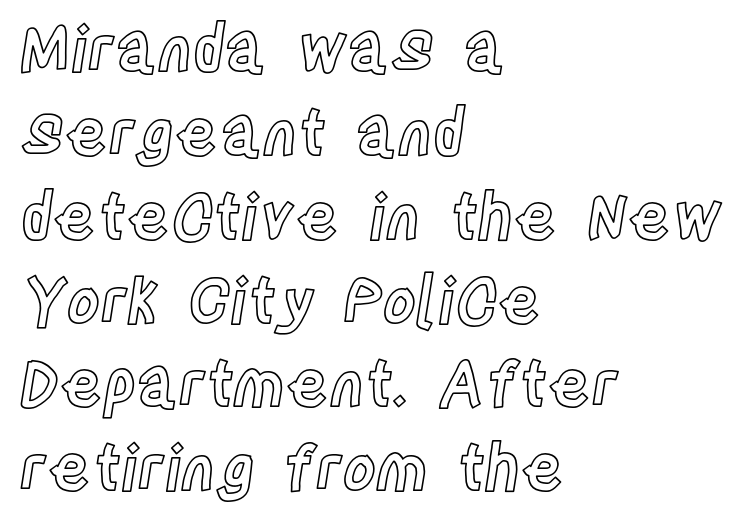
The image shows 64 px condensed type; set left-aligned, normal line spacing (1.31x), normal letter spacing, not underlined; a large x-height.
